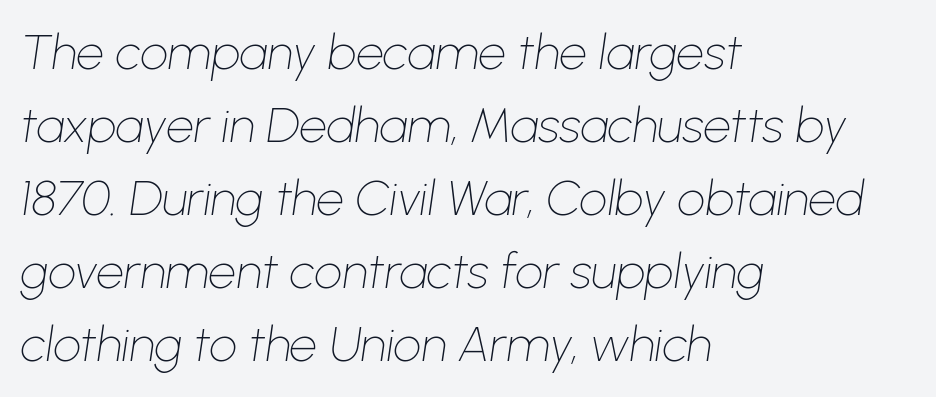
The image shows 49 px thin type, italic (leaning right); set left-aligned, normal line spacing (1.49x), normal letter spacing, not underlined; low stroke contrast and a medium x-height.
